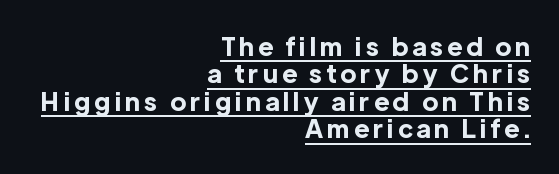
Q: Is the text bold? A: Yes.
Q: Is the text italic (slanted)? A: No, it is upright.
Q: Is the text underlined? A: Yes.
Q: How is the paragraph aligned? A: Right-aligned.
Q: Is the spacing between lines tight, normal or loose? A: Tight.
